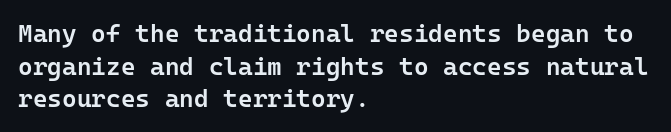
The image shows 25 px text type, upright; set left-aligned, normal line spacing (1.31x), normal letter spacing, not underlined.
